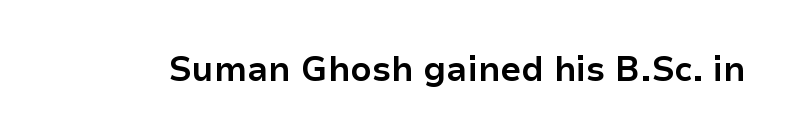
{"serif": "no", "italic": "no", "bold": "yes", "weight": "bold", "width": "normal", "stroke_contrast": "low", "x_height": "medium", "monospaced": "no", "underline": "no", "letter_spacing": "normal", "letter_spacing_em": 0.0, "glyph_px": 34}
